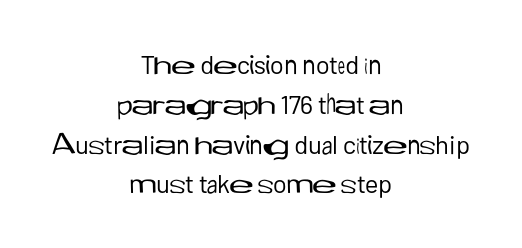
These lines keep a tight, regular rhythm from letter to letter. Rule under the text: the space is simply empty. The designer left line spacing at the default. Heaviness? Minimal to ordinary, like unemphasized prose. These lines were composed using upright roman letters.
